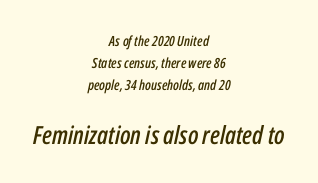
The image shows 25 px text type, italic (leaning right); set centered, normal line spacing (1.57x), normal letter spacing, not underlined; the second (bottom) block is 1.79x larger.
